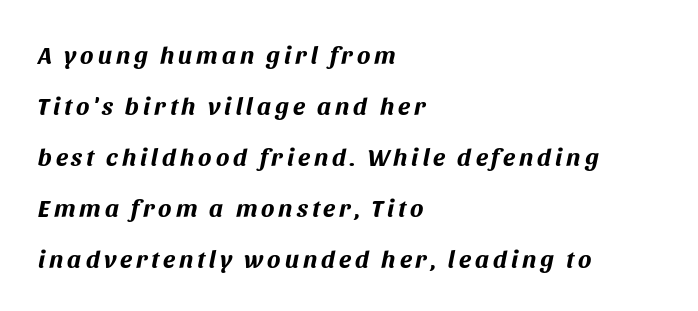
{"italic": "yes", "lean": "right", "slant_degrees": 11, "bold": "yes", "underline": "no", "align": "left", "line_spacing": "loose", "line_spacing_ratio": 2.04, "glyph_px": 25}
